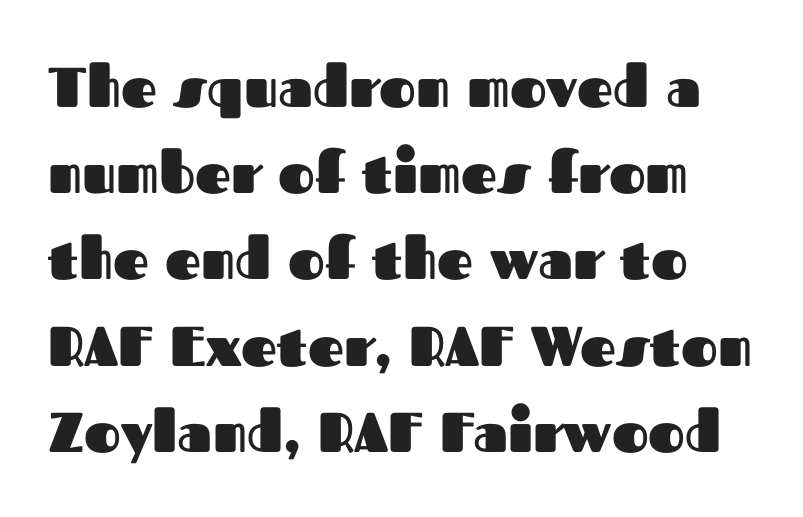
{"serif": "no", "italic": "no", "bold": "yes", "weight": "heavy", "width": "normal", "stroke_contrast": "medium", "x_height": "medium", "monospaced": "no", "underline": "no", "line_spacing": "normal", "line_spacing_ratio": 1.54, "letter_spacing": "normal", "letter_spacing_em": 0.0, "glyph_px": 56}
